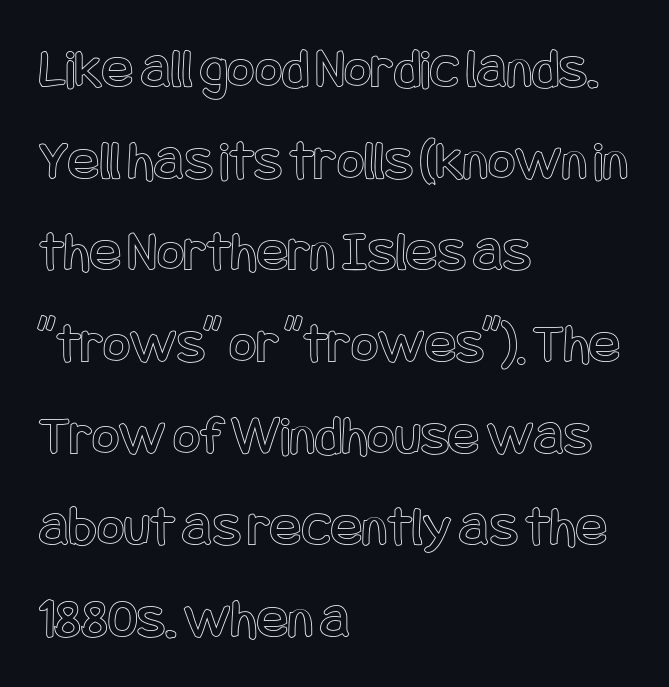
The image shows 58 px condensed type, upright; set left-aligned, normal line spacing (1.58x), normal letter spacing, not underlined; a large x-height.
